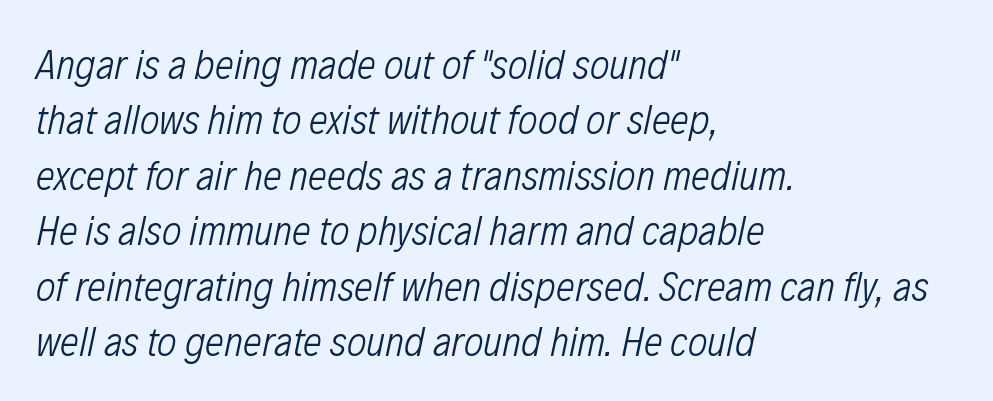
{"italic": "yes", "lean": "right", "slant_degrees": 12, "bold": "no", "weight": "light", "width": "condensed", "stroke_contrast": "low", "x_height": "medium", "monospaced": "no", "underline": "no", "align": "left", "line_spacing": "normal", "line_spacing_ratio": 1.32, "letter_spacing": "normal", "letter_spacing_em": 0.0, "glyph_px": 42}
